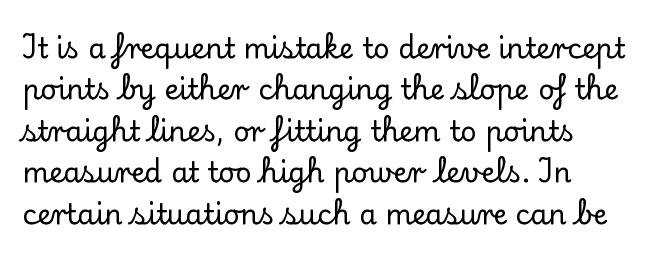
Q: Is the text italic (slanted)? A: No, it is upright.
Q: Is the typeface a serif or a sans-serif typeface? A: Serif.
Q: Is the text underlined? A: No.
Q: How is the paragraph aligned? A: Left-aligned.
Q: Is the spacing between letters normal or unusually wide? A: Normal.
Q: Is the spacing between lines tight, normal or loose? A: Normal.
Q: Width (condensed, normal, or wide)? A: Normal.
Q: Stroke contrast? A: Low.
Q: x-height? A: Small.
Q: Monospaced? A: No.
